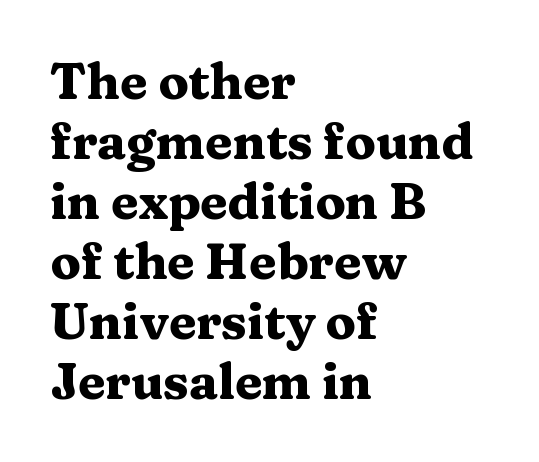
The ragged edge is on the right, which tells us the setting is flush left. Is the letter spacing exaggerated? No — it looks like the ordinary default. You'd pick this weight for a headline — it's a proper bold. Spacing verdict: proportional, widths tailored to each character. Descender tails drop into unmarked territory.
